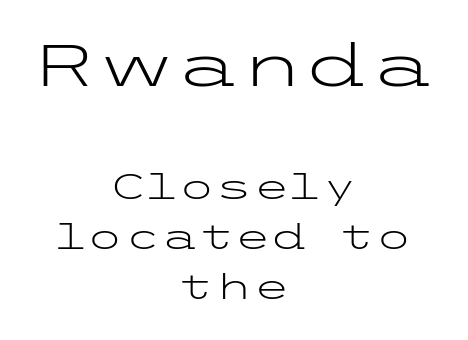
{"serif": "no", "italic": "no", "bold": "no", "weight": "light", "width": "wide", "stroke_contrast": "low", "x_height": "medium", "underline": "no", "align": "center", "line_spacing": "normal", "line_spacing_ratio": 1.48, "letter_spacing": "normal", "letter_spacing_em": 0.0, "larger_block": "first", "size_ratio": 1.74, "glyph_px": 59}
